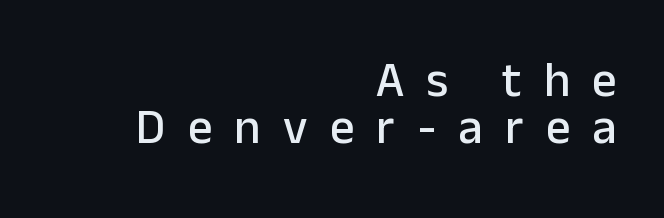
Q: Is the text italic (slanted)? A: No, it is upright.
Q: Is the typeface a serif or a sans-serif typeface? A: Sans-serif.
Q: Is the text underlined? A: No.
Q: How is the paragraph aligned? A: Right-aligned.
Q: Is the spacing between letters normal or unusually wide? A: Unusually wide.
Q: Is the spacing between lines tight, normal or loose? A: Tight.
Q: Width (condensed, normal, or wide)? A: Normal.
Q: Stroke contrast? A: Low.
Q: x-height? A: Medium.
Q: Monospaced? A: No.
